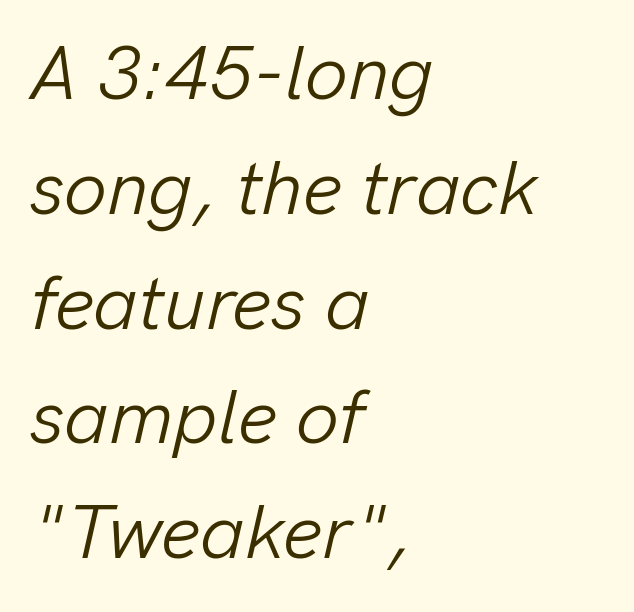
{"italic": "yes", "lean": "right", "slant_degrees": 13, "bold": "no", "weight": "light", "width": "normal", "stroke_contrast": "low", "x_height": "medium", "monospaced": "no", "underline": "no", "align": "left", "line_spacing": "normal", "line_spacing_ratio": 1.51, "letter_spacing": "normal", "letter_spacing_em": 0.0, "glyph_px": 76}
